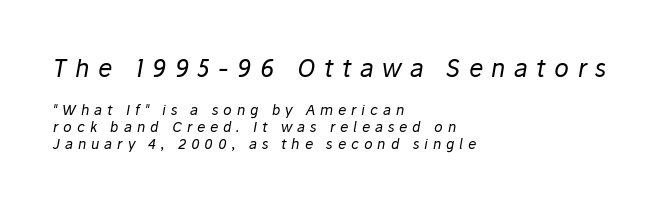
Two sizes are in play, and the larger belongs to the first block. Substantial extra tracking has been applied to these lines. Visually the block forms a straight wall on the left and a jagged coastline on the right. The area under the type is left untouched.
